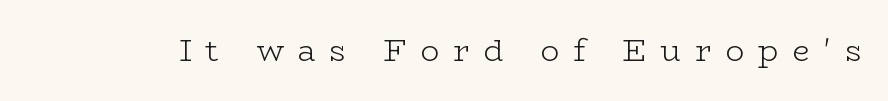
You could not count columns in this text — the font is proportionally spaced. Decoration check: the copy has no underline. Between one letter and the next there's a generous, obvious gap. Is the type heavy? It reads as light-to-regular instead. Nope, not italic — everything's standing straight.
